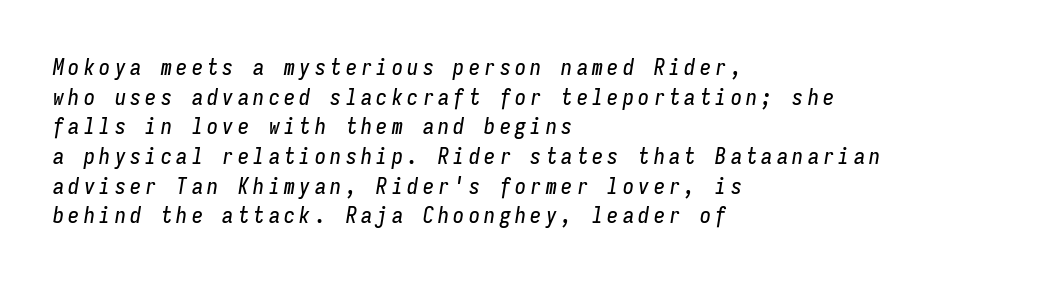
The image shows 22 px text type, italic (leaning right); set left-aligned, normal line spacing (1.35x), unusually wide letter spacing (+0.2 em), not underlined.
